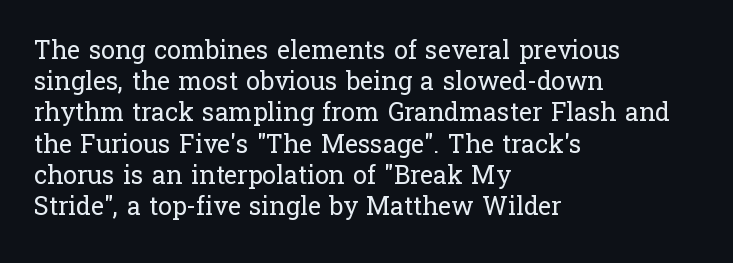
Q: Is the text bold? A: No.
Q: Is the text italic (slanted)? A: No, it is upright.
Q: Is the text underlined? A: No.
Q: How is the paragraph aligned? A: Left-aligned.
Q: Is the spacing between letters normal or unusually wide? A: Normal.
Q: Is the spacing between lines tight, normal or loose? A: Normal.
